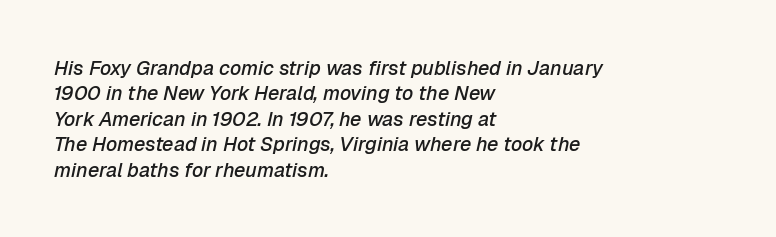
Q: Is the text bold? A: Semi-bold.
Q: Is the text italic (slanted)? A: Yes, it leans right by about 12 degrees.
Q: Is the text underlined? A: No.
Q: How is the paragraph aligned? A: Left-aligned.
Q: Is the spacing between letters normal or unusually wide? A: Normal.
Q: Is the spacing between lines tight, normal or loose? A: Normal.
